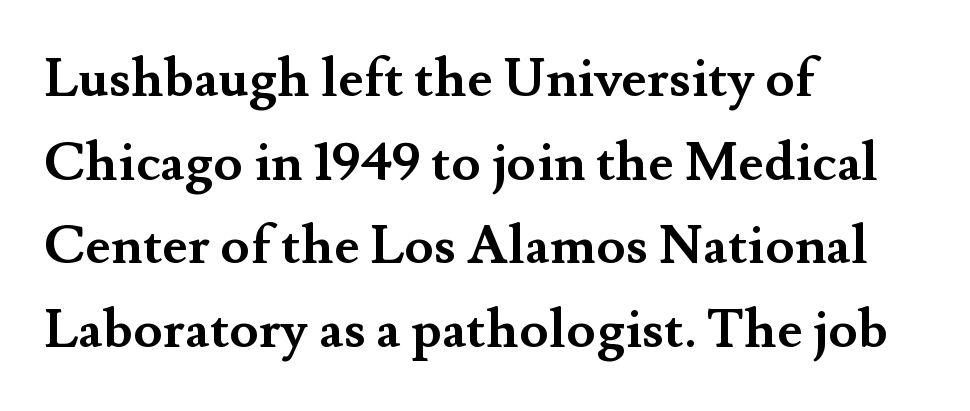
The image shows 54 px semibold serif type, upright; set left-aligned, normal line spacing (1.55x), normal letter spacing, not underlined; medium stroke contrast and a small x-height.
